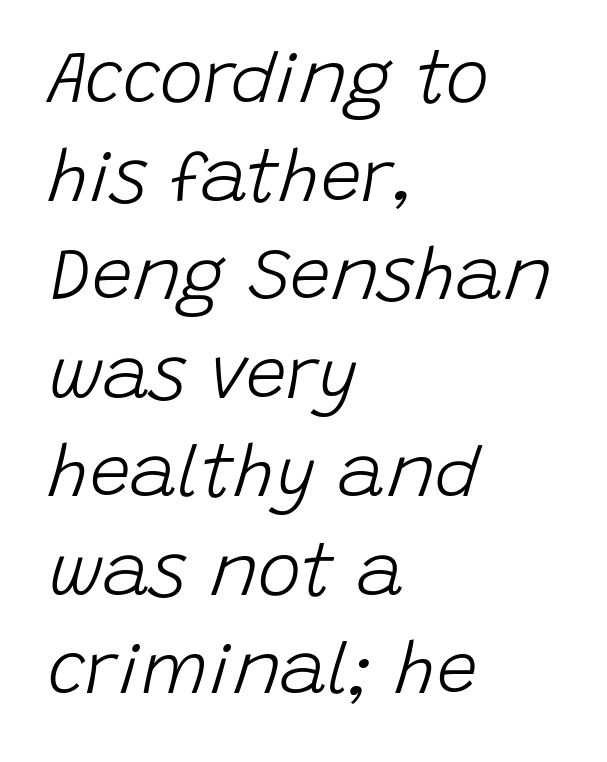
Left-aligned paragraph, ragged on the right. A typesetter would mark this as italic. The letterforms sit shoulder to shoulder at normal distance. Each letter keeps its own natural width here, so spacing adapts to shape. Ink coverage per letter is moderate at most. Students, observe: this is what conventionally led text looks like.
